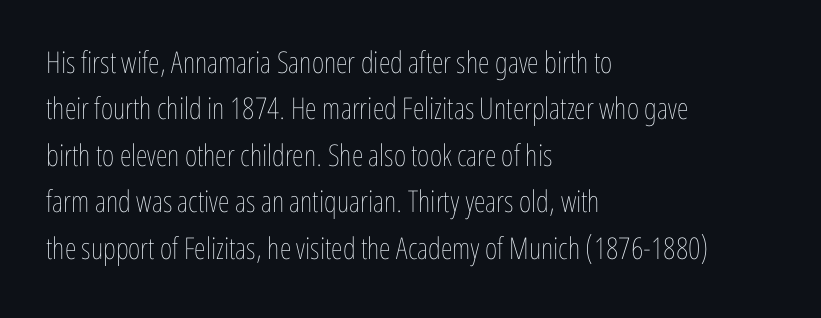
Vertically, the passage feels balanced, rows spaced as you'd expect. The specimen reads as upright at a glance. The lines in this sample share a left origin and differ only in where they stop. You could not count columns in this text — the font is proportionally spaced.
